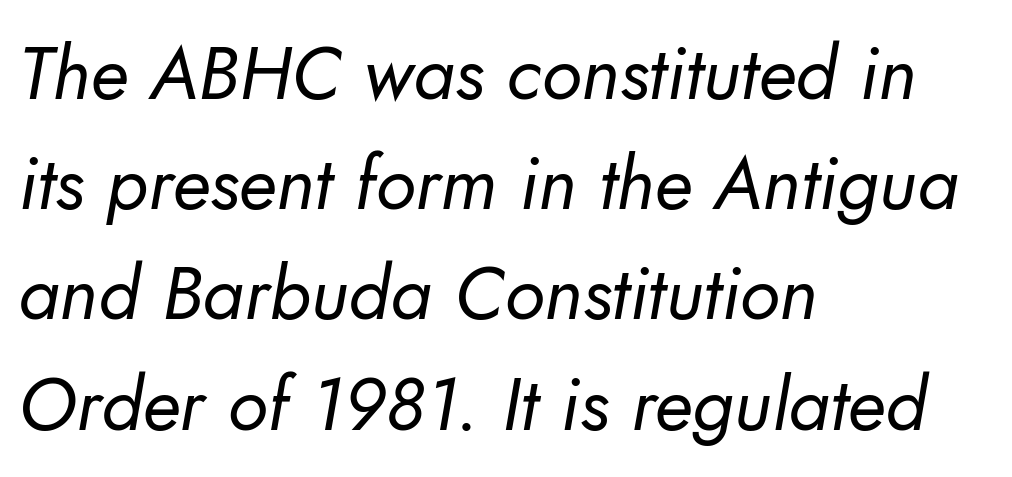
{"serif": "no", "bold": "no", "weight": "regular", "width": "normal", "stroke_contrast": "low", "x_height": "small", "monospaced": "no", "underline": "no", "align": "left", "line_spacing": "normal", "line_spacing_ratio": 1.47, "letter_spacing": "normal", "letter_spacing_em": 0.0, "glyph_px": 75}
